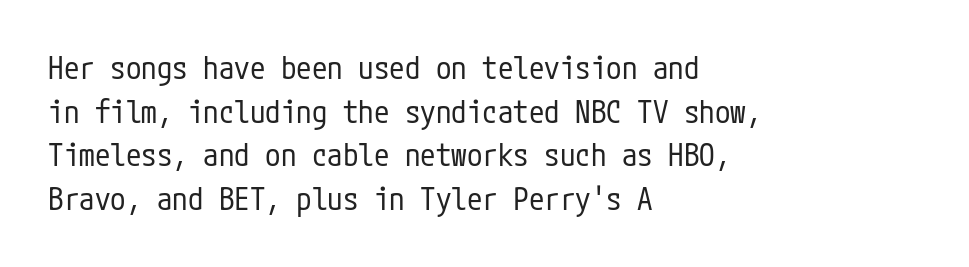
The image shows 31 px regular-weight, condensed sans-serif type, upright; set left-aligned, normal line spacing (1.41x), normal letter spacing, not underlined; low stroke contrast and a medium x-height.
